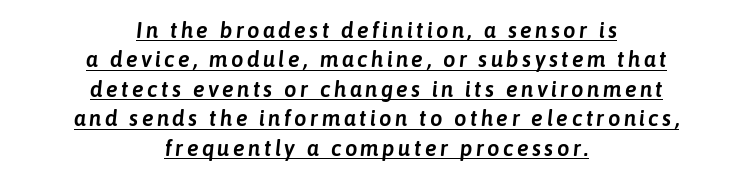
Honestly, the row spacing looks completely unremarkable. The whole block is typeset with a tilt. Underline: present. The paragraph has two soft edges and a firm central axis.
